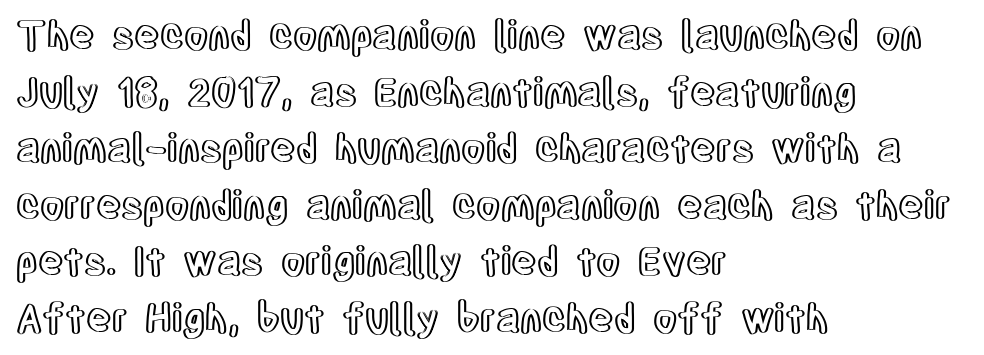
The image shows 39 px condensed type, upright; set left-aligned, normal line spacing (1.45x), normal letter spacing, not underlined; a large x-height.
